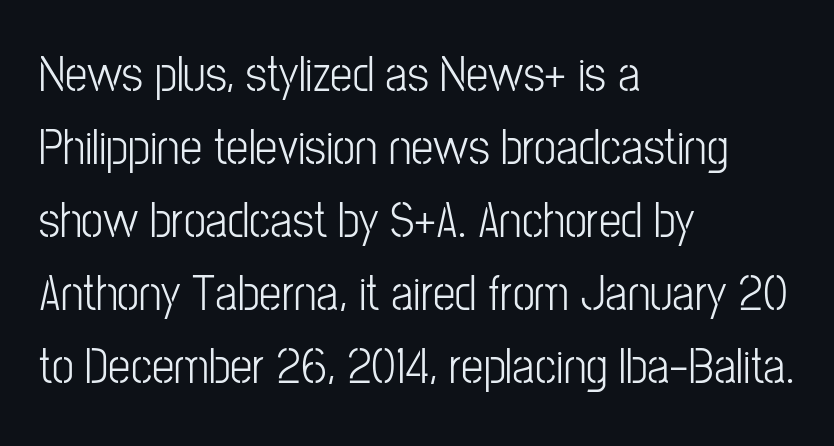
Here the designer chose a conventional face with non-uniform glyph widths. Horizontal bands of white between lines are of average thickness. Unlike a traditional serif, this face leaves its strokes unadorned. Unbolded letterforms with no extra heft.
